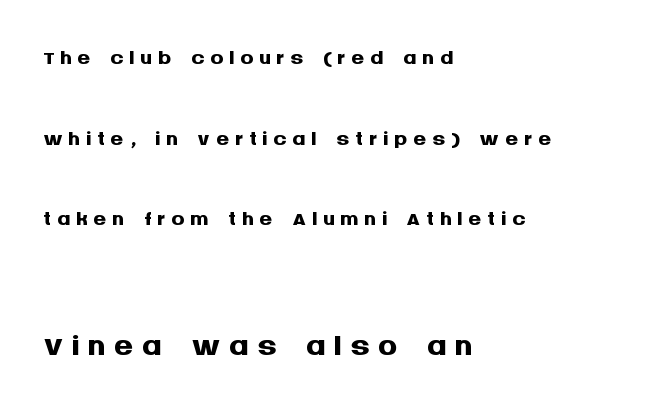
Two sizes are in play, and the larger belongs to the second block. Honestly, there is no underline to notice here at all. The ragged edge is on the right, which tells us the setting is flush left. Do the characters align in a grid? No, the font is proportional. Regarding serifs, this sample does without them. A full-strength bold gives these letters their thick strokes.
